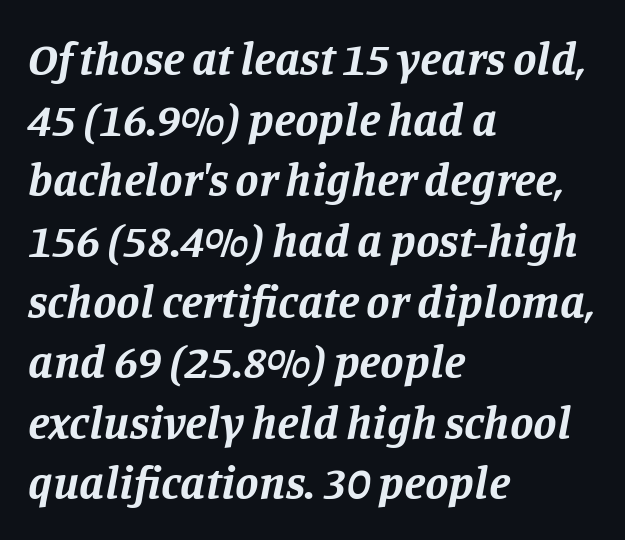
Q: Is the text bold? A: Yes.
Q: Is the text italic (slanted)? A: Yes, it leans right by about 11 degrees.
Q: Is the typeface a serif or a sans-serif typeface? A: Serif.
Q: Is the text underlined? A: No.
Q: How is the paragraph aligned? A: Left-aligned.
Q: Is the spacing between letters normal or unusually wide? A: Normal.
Q: Is the spacing between lines tight, normal or loose? A: Normal.
Q: Width (condensed, normal, or wide)? A: Normal.
Q: Stroke contrast? A: Low.
Q: x-height? A: Large.
Q: Monospaced? A: No.
